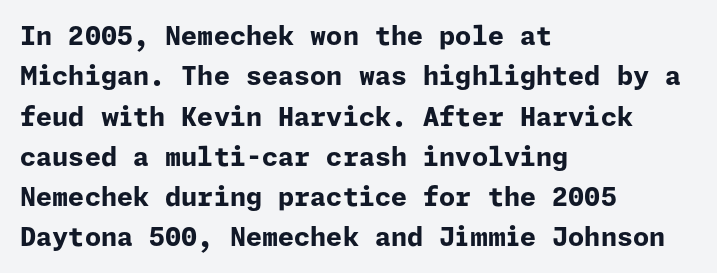
The image shows 26 px bold type, upright; set left-aligned, normal line spacing (1.55x), normal letter spacing, not underlined.
